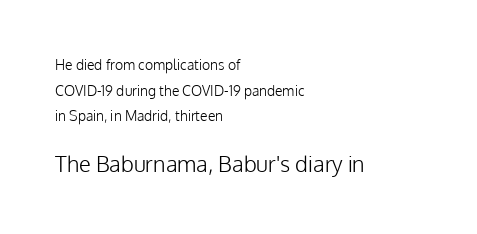
{"italic": "no", "bold": "no", "underline": "no", "align": "left", "line_spacing_ratio": 1.83, "letter_spacing": "normal", "letter_spacing_em": 0.0, "larger_block": "second", "size_ratio": 1.57, "glyph_px": 22}
